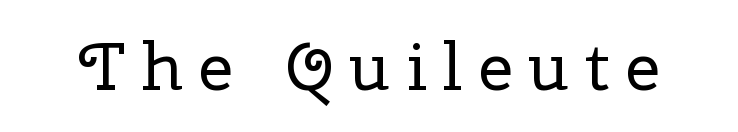
Q: Is the text bold? A: No.
Q: Is the text italic (slanted)? A: No, it is upright.
Q: Is the typeface a serif or a sans-serif typeface? A: Serif.
Q: Is the text underlined? A: No.
Q: Is the spacing between letters normal or unusually wide? A: Unusually wide.
Q: Width (condensed, normal, or wide)? A: Normal.
Q: Stroke contrast? A: Low.
Q: x-height? A: Medium.
Q: Monospaced? A: No.
